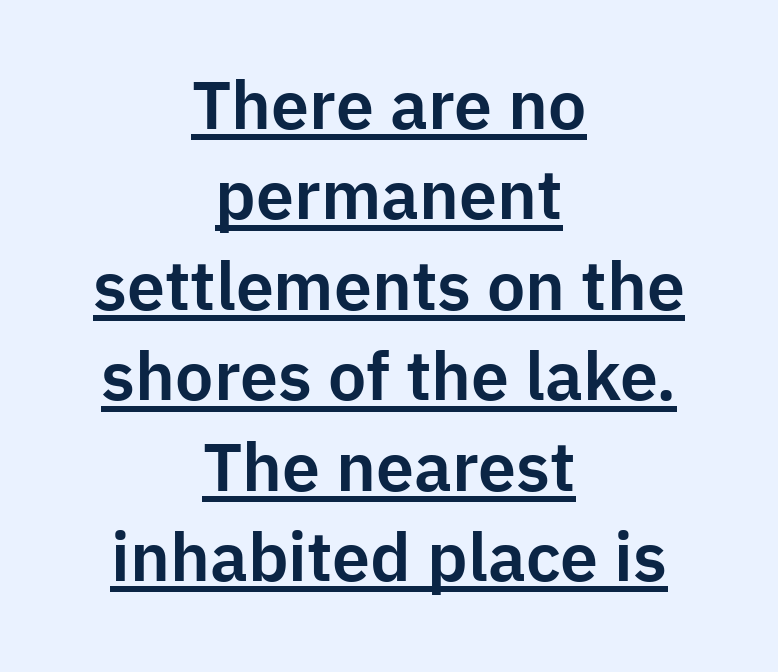
Q: Is the text italic (slanted)? A: No, it is upright.
Q: Is the typeface a serif or a sans-serif typeface? A: Sans-serif.
Q: Is the text underlined? A: Yes.
Q: How is the paragraph aligned? A: Centered.
Q: Is the spacing between letters normal or unusually wide? A: Normal.
Q: Is the spacing between lines tight, normal or loose? A: Normal.
Q: Width (condensed, normal, or wide)? A: Normal.
Q: Stroke contrast? A: Low.
Q: x-height? A: Medium.
Q: Monospaced? A: No.
